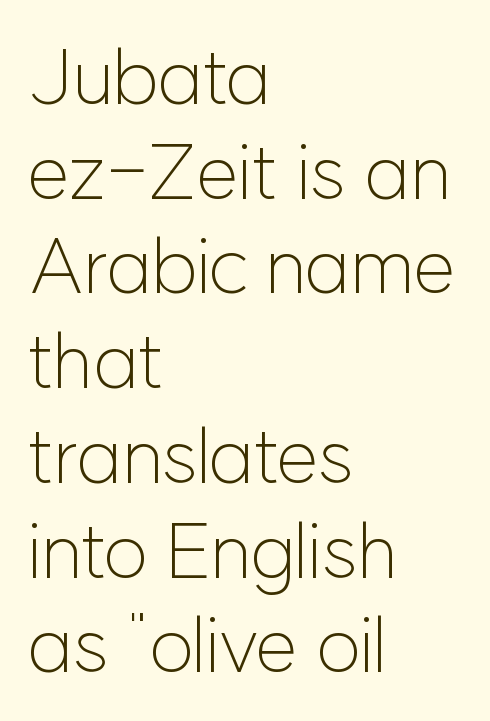
{"serif": "no", "italic": "no", "bold": "no", "weight": "light", "width": "normal", "stroke_contrast": "low", "x_height": "medium", "monospaced": "no", "underline": "no", "align": "left", "line_spacing_ratio": 1.23, "letter_spacing": "normal", "letter_spacing_em": 0.0, "glyph_px": 77}
